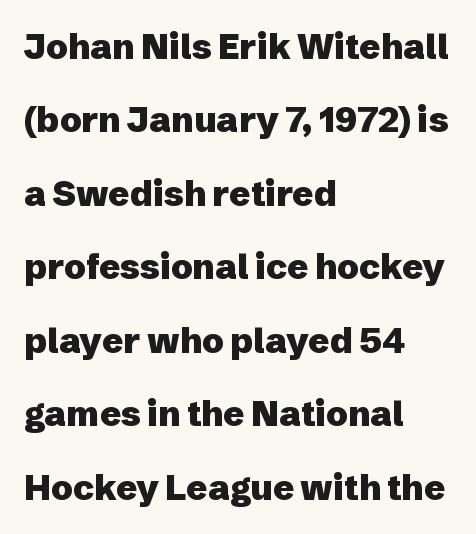
{"serif": "no", "italic": "no", "bold": "yes", "weight": "heavy", "width": "normal", "stroke_contrast": "low", "x_height": "medium", "monospaced": "no", "underline": "no", "align": "left", "line_spacing": "loose", "line_spacing_ratio": 2.1, "letter_spacing": "normal", "letter_spacing_em": 0.0, "glyph_px": 35}
